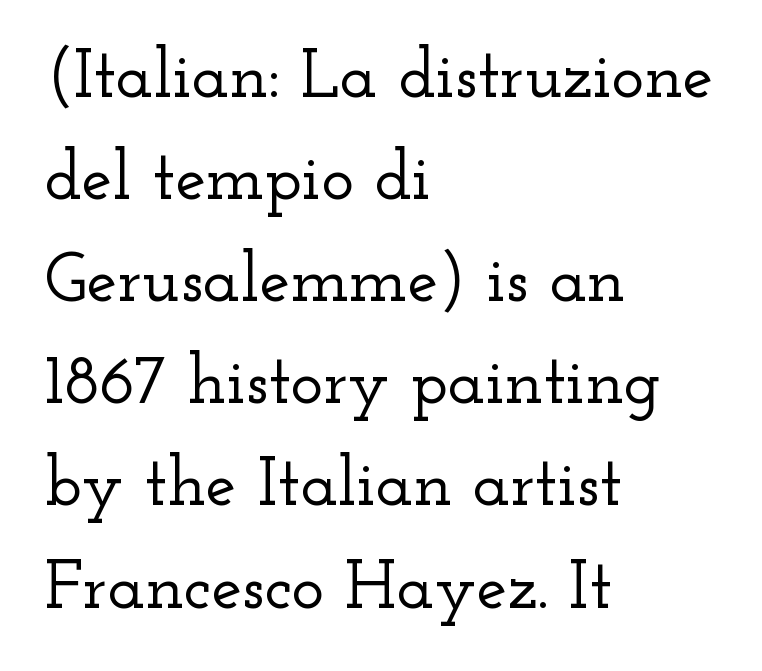
{"serif": "yes", "italic": "no", "width": "wide", "stroke_contrast": "low", "x_height": "small", "monospaced": "no", "underline": "no", "align": "left", "line_spacing": "normal", "line_spacing_ratio": 1.48, "letter_spacing": "normal", "letter_spacing_em": 0.0, "glyph_px": 69}
